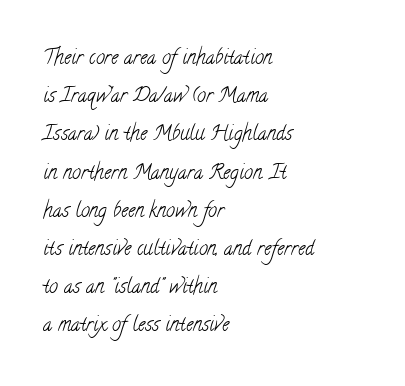
{"bold": "no", "underline": "no", "align": "left", "line_spacing": "loose", "line_spacing_ratio": 1.91, "letter_spacing": "normal", "letter_spacing_em": 0.0, "glyph_px": 20}
